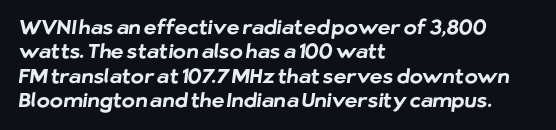
The image shows 20 px bold type; set left-aligned, line spacing 1.22x, normal letter spacing, not underlined.
